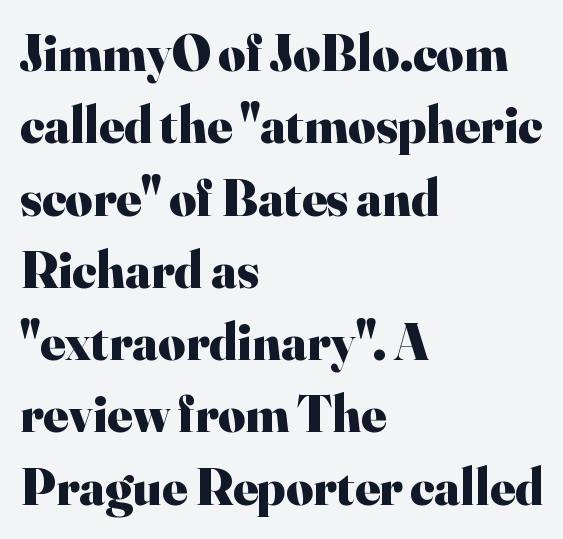
Q: Is the text bold? A: Yes.
Q: Is the text italic (slanted)? A: No, it is upright.
Q: Is the typeface a serif or a sans-serif typeface? A: Serif.
Q: Is the text underlined? A: No.
Q: How is the paragraph aligned? A: Left-aligned.
Q: Is the spacing between letters normal or unusually wide? A: Normal.
Q: Is the spacing between lines tight, normal or loose? A: Normal.
Q: Width (condensed, normal, or wide)? A: Normal.
Q: Stroke contrast? A: High.
Q: x-height? A: Small.
Q: Monospaced? A: No.
